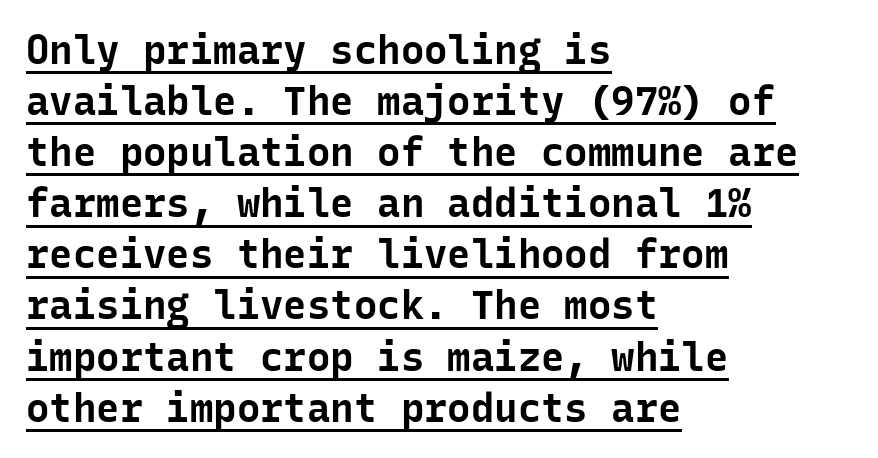
The sample has been set heavy, in full bold. Classification — sans serif. Caption: standard tracking, unaltered. The font's upright variant was chosen for this text. These lines sit exactly where default settings would place them.
